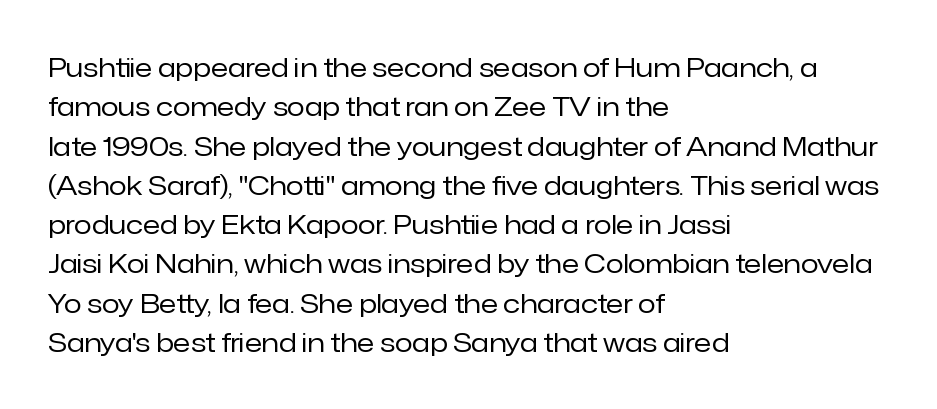
Q: Is the text bold? A: No.
Q: Is the text italic (slanted)? A: No, it is upright.
Q: Is the text underlined? A: No.
Q: How is the paragraph aligned? A: Left-aligned.
Q: Is the spacing between letters normal or unusually wide? A: Normal.
Q: Is the spacing between lines tight, normal or loose? A: Normal.
